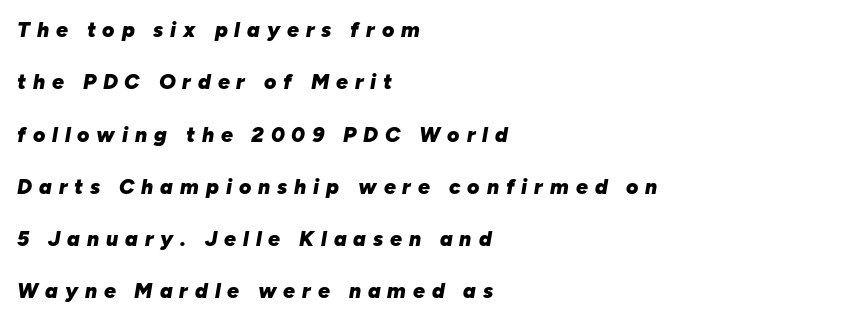
Q: Is the text bold? A: Yes.
Q: Is the text italic (slanted)? A: Yes, it leans right by about 10 degrees.
Q: Is the text underlined? A: No.
Q: How is the paragraph aligned? A: Left-aligned.
Q: Is the spacing between letters normal or unusually wide? A: Unusually wide.
Q: Is the spacing between lines tight, normal or loose? A: Loose.
